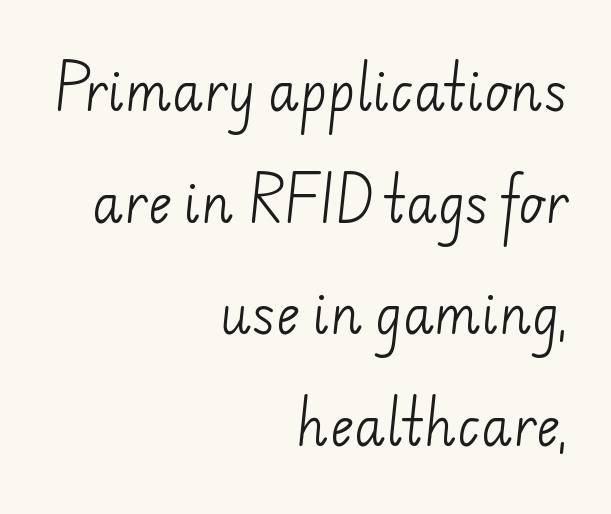
The image shows 51 px light sans-serif type; set right-aligned, loose line spacing (2.19x), normal letter spacing, not underlined; low stroke contrast and a small x-height.
